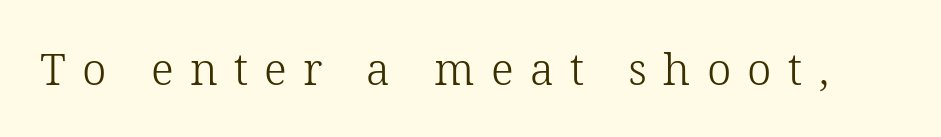
Q: Is the text bold? A: No.
Q: Is the text italic (slanted)? A: No, it is upright.
Q: Is the typeface a serif or a sans-serif typeface? A: Serif.
Q: Is the text underlined? A: No.
Q: Is the spacing between letters normal or unusually wide? A: Unusually wide.
Q: Width (condensed, normal, or wide)? A: Normal.
Q: Stroke contrast? A: Low.
Q: x-height? A: Medium.
Q: Monospaced? A: No.
